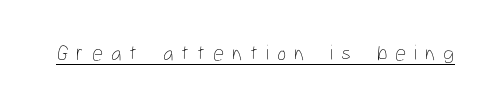
Nope, not italic — everything's standing straight. No extra ink here — the face is not bold. Loose tracking; the words dissolve into strings of separated letters. Notice how a bar underscores the lettering throughout.
